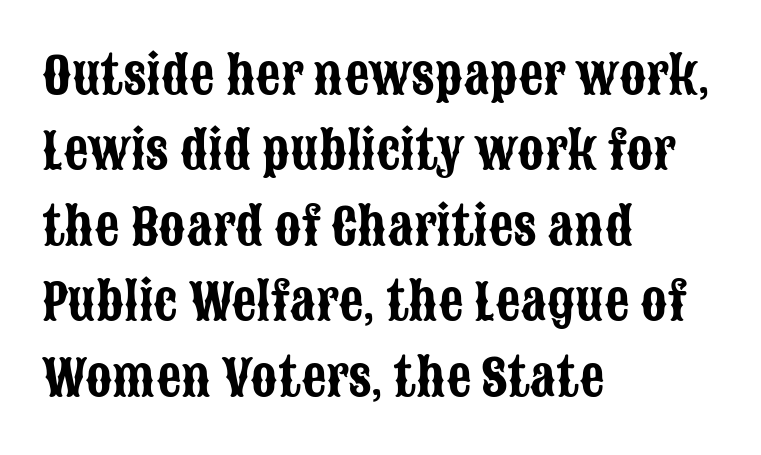
The designer went with a sans here, leaving each stem footless. What stands out about the letter spacing? Nothing — it is the standard amount. Quick note: not italic, upright. Teacher's note: observe the even left margin — that is flush-left alignment.
